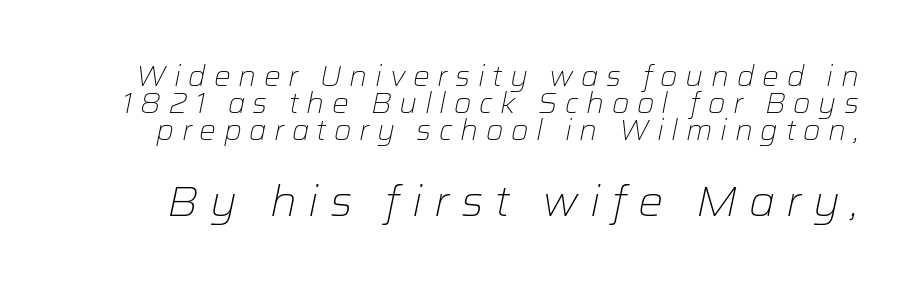
Q: Is the text bold? A: No.
Q: Is the text italic (slanted)? A: Yes, it leans right by about 12 degrees.
Q: Is the text underlined? A: No.
Q: Is the spacing between letters normal or unusually wide? A: Unusually wide.
Q: Is the spacing between lines tight, normal or loose? A: Tight.
Q: Which block of text is set in a larger size, the first (top) or the second (bottom)? A: The second (bottom) one.
Q: Width (condensed, normal, or wide)? A: Normal.
Q: Stroke contrast? A: Low.
Q: x-height? A: Medium.
Q: Monospaced? A: No.
